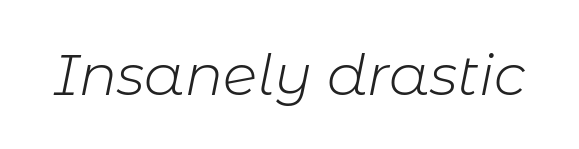
Short note: letters normally spaced. Unbolded letterforms with no extra heft. Slanted lettering throughout. This rendering features lettering with no underline. Do the characters align in a grid? No, the font is proportional.
